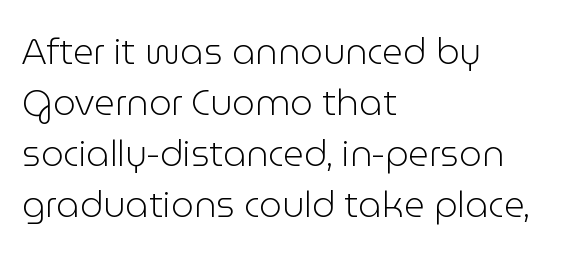
The image shows 36 px light sans-serif type, upright; set left-aligned, normal line spacing (1.42x), normal letter spacing, not underlined; low stroke contrast and a medium x-height.
